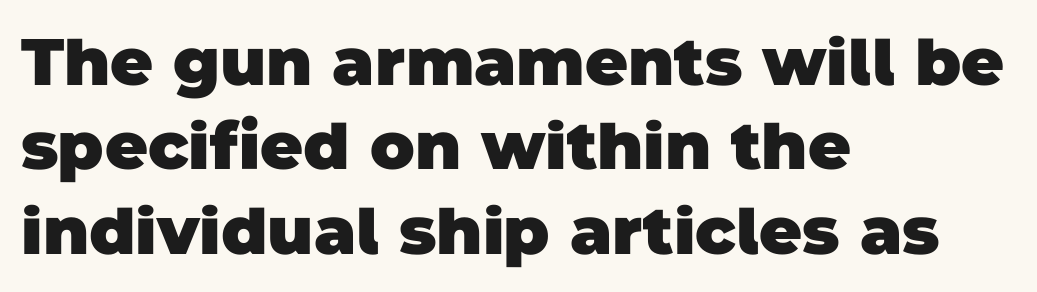
{"serif": "no", "bold": "yes", "weight": "heavy", "width": "normal", "stroke_contrast": "low", "x_height": "large", "monospaced": "no", "underline": "no", "align": "left", "line_spacing": "normal", "line_spacing_ratio": 1.28, "letter_spacing": "normal", "letter_spacing_em": 0.0, "glyph_px": 66}
